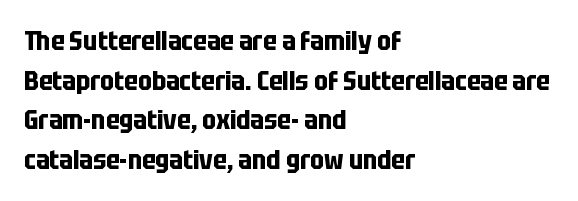
Line spacing here is normal. Words float on clear page, feet unadorned. Each glyph is drawn with heavy, bold strokes. There is no visible air inserted between adjacent glyphs. These lines are set flush left with a ragged right edge. This is roman type, the default non-slanted kind.
